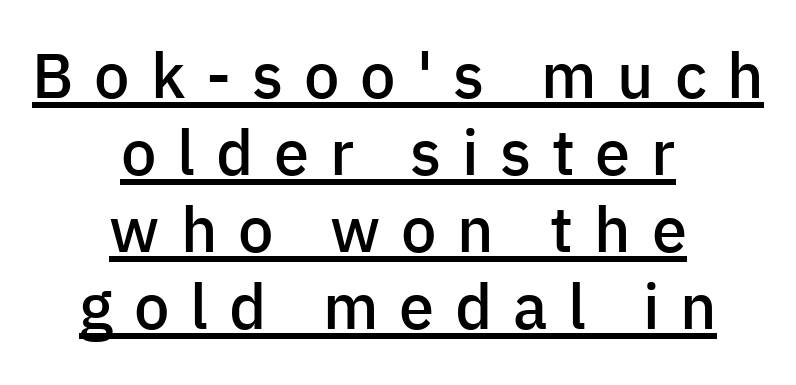
The image shows 63 px semibold sans-serif type, upright; set centered, line spacing 1.22x, unusually wide letter spacing (+0.33 em), underlined; low stroke contrast and a medium x-height.
